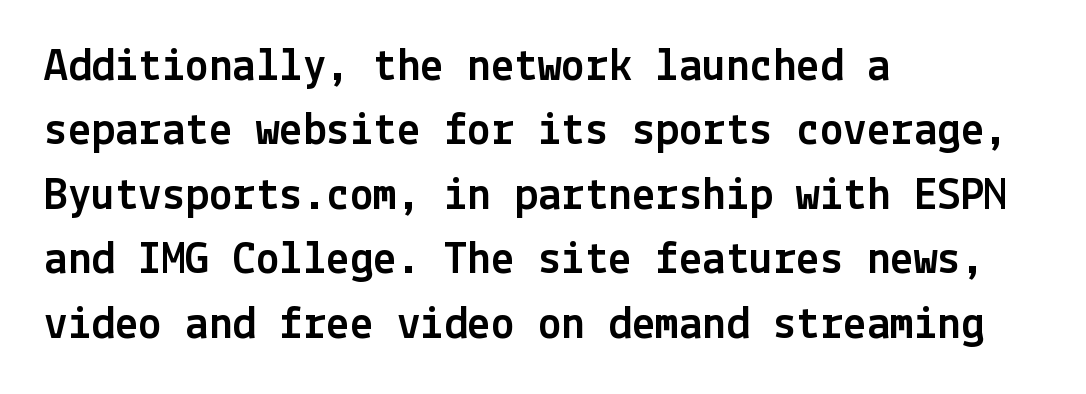
Q: Is the text italic (slanted)? A: No, it is upright.
Q: Is the typeface a serif or a sans-serif typeface? A: Sans-serif.
Q: Is the text underlined? A: No.
Q: How is the paragraph aligned? A: Left-aligned.
Q: Is the spacing between letters normal or unusually wide? A: Normal.
Q: Is the spacing between lines tight, normal or loose? A: Normal.
Q: Width (condensed, normal, or wide)? A: Normal.
Q: x-height? A: Medium.
